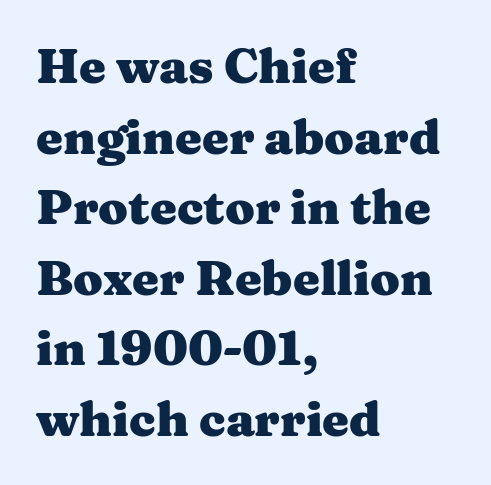
Q: Is the text bold? A: Yes.
Q: Is the text italic (slanted)? A: No, it is upright.
Q: Is the typeface a serif or a sans-serif typeface? A: Serif.
Q: Is the text underlined? A: No.
Q: How is the paragraph aligned? A: Left-aligned.
Q: Is the spacing between letters normal or unusually wide? A: Normal.
Q: Is the spacing between lines tight, normal or loose? A: Normal.
Q: Width (condensed, normal, or wide)? A: Wide.
Q: Stroke contrast? A: Medium.
Q: x-height? A: Medium.
Q: Monospaced? A: No.
